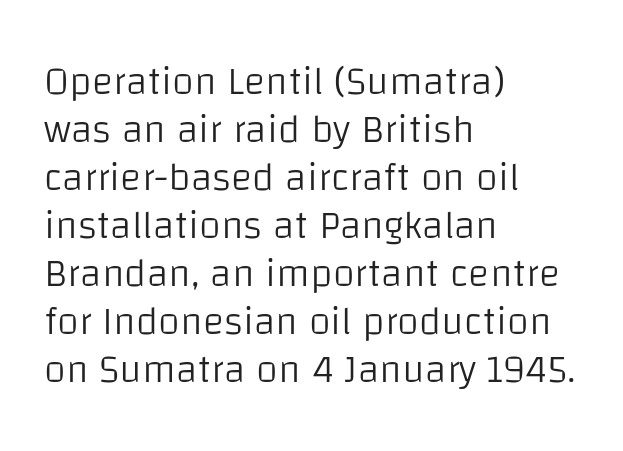
Q: Is the text bold? A: No.
Q: Is the text italic (slanted)? A: No, it is upright.
Q: Is the typeface a serif or a sans-serif typeface? A: Sans-serif.
Q: Is the text underlined? A: No.
Q: How is the paragraph aligned? A: Left-aligned.
Q: Is the spacing between letters normal or unusually wide? A: Normal.
Q: Width (condensed, normal, or wide)? A: Normal.
Q: Stroke contrast? A: Low.
Q: x-height? A: Large.
Q: Monospaced? A: No.
